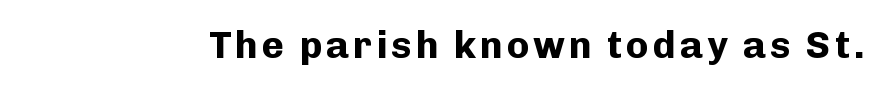
{"serif": "no", "italic": "no", "bold": "yes", "weight": "bold", "width": "normal", "stroke_contrast": "low", "x_height": "medium", "monospaced": "no", "underline": "no", "glyph_px": 38}
